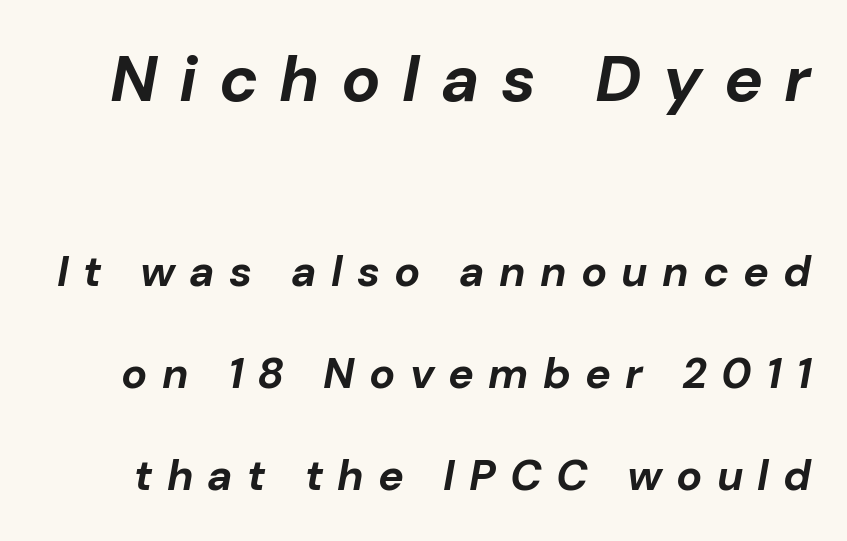
Q: Is the text bold? A: Yes.
Q: Is the text italic (slanted)? A: Yes, it leans right by about 10 degrees.
Q: Is the text underlined? A: No.
Q: Is the spacing between letters normal or unusually wide? A: Unusually wide.
Q: Is the spacing between lines tight, normal or loose? A: Loose.
Q: Which block of text is set in a larger size, the first (top) or the second (bottom)? A: The first (top) one.
Q: Width (condensed, normal, or wide)? A: Normal.
Q: Stroke contrast? A: Low.
Q: x-height? A: Medium.
Q: Monospaced? A: No.
